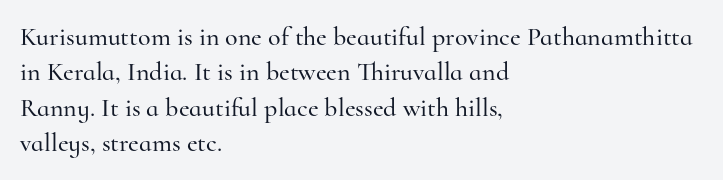
The image shows 26 px text type, upright; set left-aligned, normal line spacing (1.36x), normal letter spacing, not underlined.
